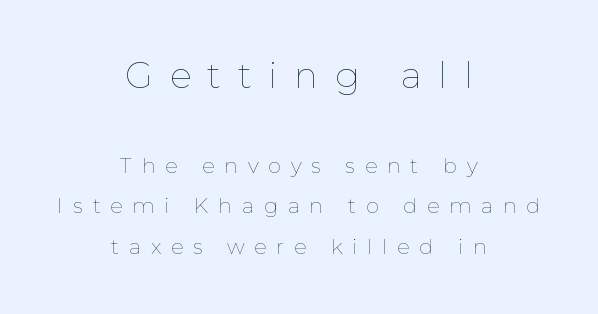
The image shows 36 px thin type, upright; set centered, loose line spacing (1.94x), unusually wide letter spacing (+0.46 em), not underlined; the first (top) block is 1.71x larger; low stroke contrast and a medium x-height.
